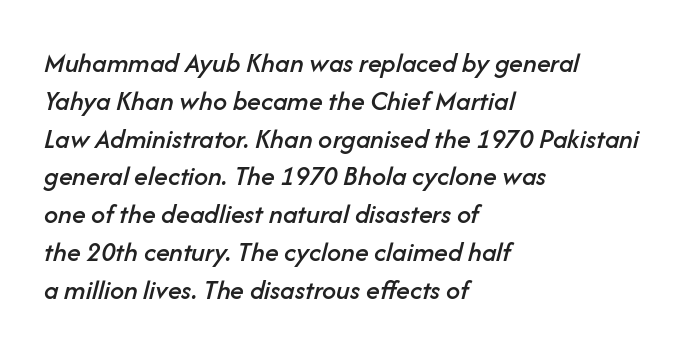
The image shows 28 px text type, italic (leaning right); set left-aligned, normal line spacing (1.35x), normal letter spacing, not underlined; low stroke contrast and a medium x-height.
